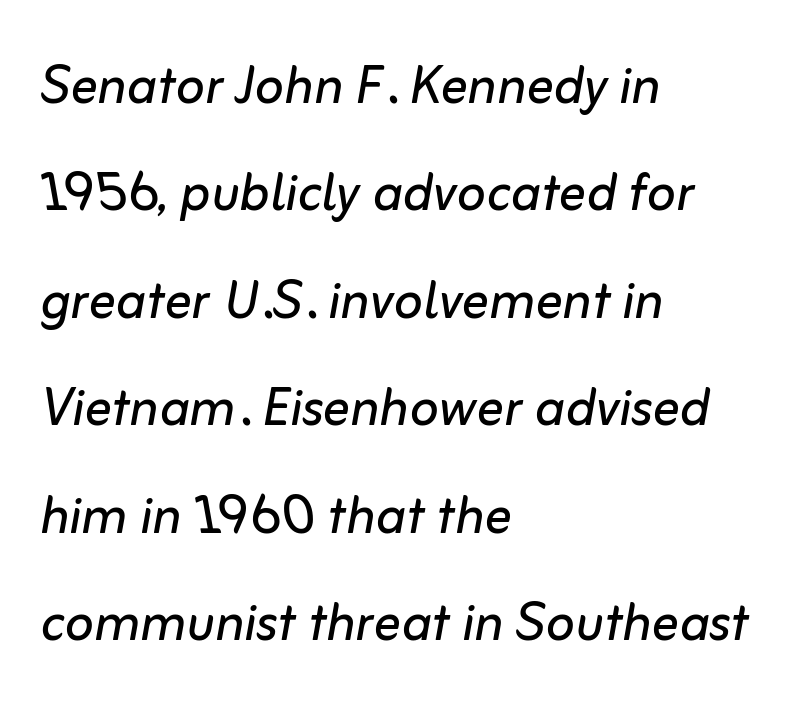
Q: Is the text bold? A: No.
Q: Is the text italic (slanted)? A: Yes, it leans right by about 10 degrees.
Q: Is the text underlined? A: No.
Q: How is the paragraph aligned? A: Left-aligned.
Q: Is the spacing between letters normal or unusually wide? A: Normal.
Q: Is the spacing between lines tight, normal or loose? A: Normal.
Q: Width (condensed, normal, or wide)? A: Normal.
Q: Stroke contrast? A: Low.
Q: x-height? A: Medium.
Q: Monospaced? A: No.
